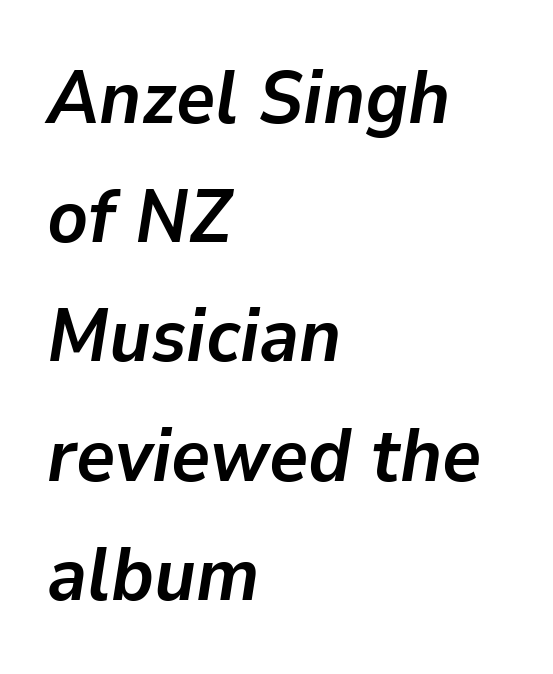
{"italic": "yes", "lean": "right", "slant_degrees": 9, "bold": "yes", "weight": "semibold", "width": "normal", "stroke_contrast": "low", "x_height": "medium", "monospaced": "no", "underline": "no", "align": "left", "line_spacing": "normal", "line_spacing_ratio": 1.59, "letter_spacing": "normal", "letter_spacing_em": 0.0, "glyph_px": 75}
